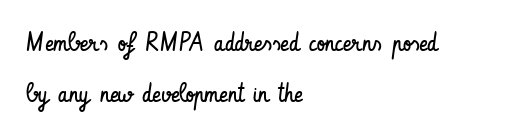
Stroke thickness stays within the range of a standard reading face or lighter. The line-height multiplier appears high, well above default. There is no visible air inserted between adjacent glyphs. Layout note: lines flush left. Tall strokes in this sample are plumb rather than angled.
